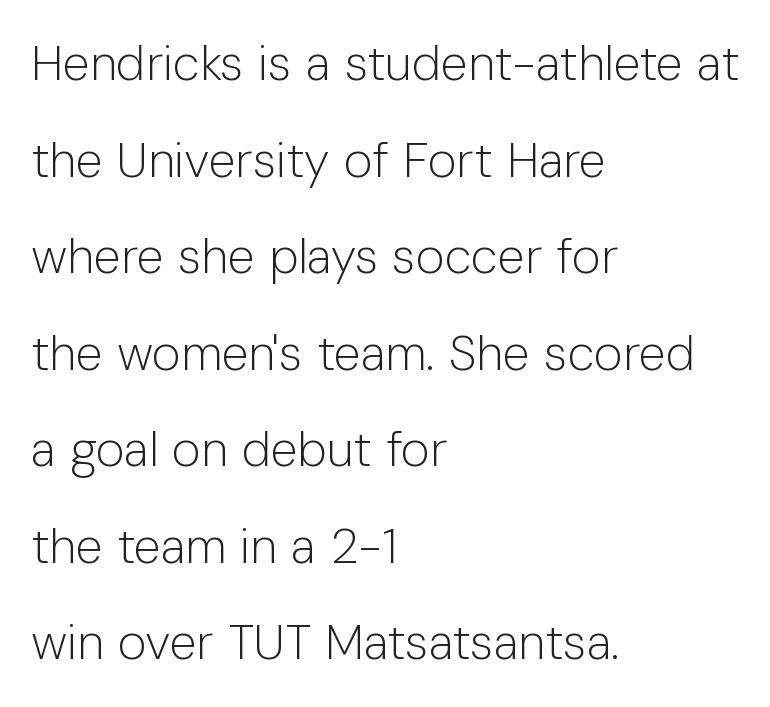
Q: Is the text bold? A: No.
Q: Is the text italic (slanted)? A: No, it is upright.
Q: Is the typeface a serif or a sans-serif typeface? A: Sans-serif.
Q: Is the text underlined? A: No.
Q: How is the paragraph aligned? A: Left-aligned.
Q: Is the spacing between letters normal or unusually wide? A: Normal.
Q: Is the spacing between lines tight, normal or loose? A: Loose.
Q: Width (condensed, normal, or wide)? A: Normal.
Q: Stroke contrast? A: Low.
Q: x-height? A: Medium.
Q: Monospaced? A: No.
